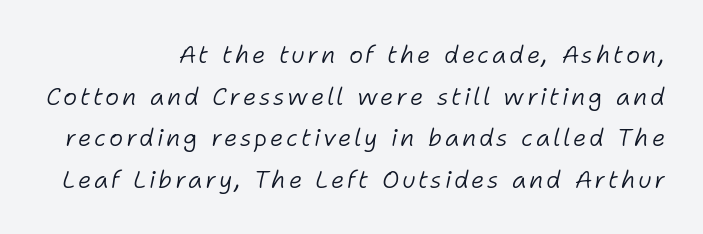
Q: Is the text bold? A: No.
Q: Is the text italic (slanted)? A: Yes, it leans right by about 11 degrees.
Q: Is the text underlined? A: No.
Q: How is the paragraph aligned? A: Right-aligned.
